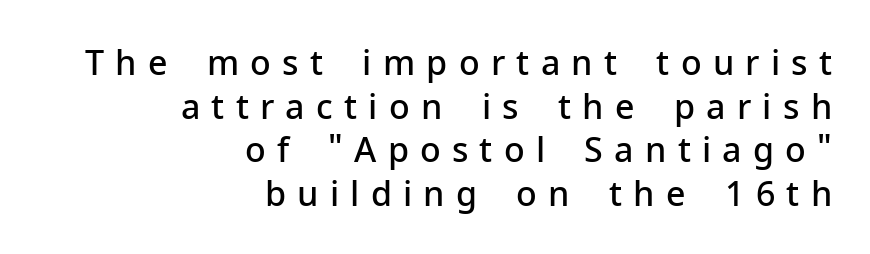
The image shows 34 px semibold sans-serif type, upright; set right-aligned, normal line spacing (1.28x), unusually wide letter spacing (+0.33 em), not underlined; low stroke contrast and a medium x-height.
